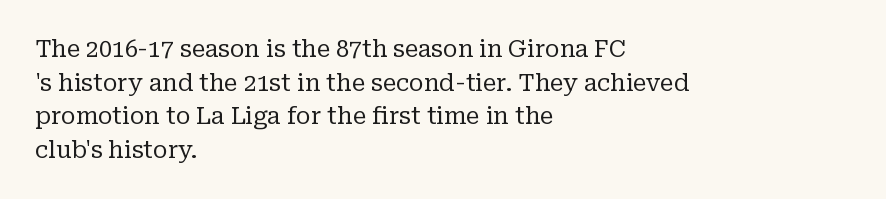
The image shows 23 px text type, upright; set left-aligned, normal line spacing (1.46x), normal letter spacing, not underlined.
